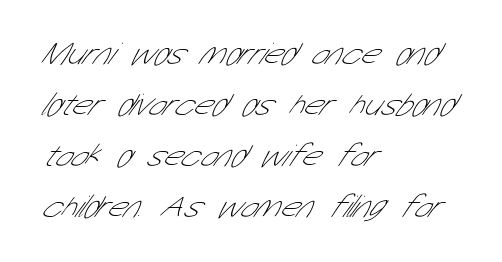
The image shows 32 px thin, condensed sans-serif type; set left-aligned, normal line spacing (1.59x), normal letter spacing, not underlined; low stroke contrast and a medium x-height.
